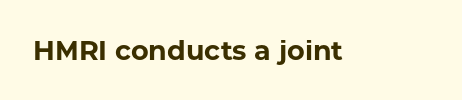
The image shows 27 px bold type, upright; set normal letter spacing, not underlined.
